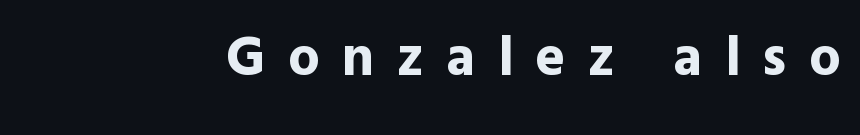
{"serif": "no", "italic": "no", "bold": "yes", "weight": "bold", "width": "normal", "x_height": "medium", "monospaced": "no", "underline": "no", "align": "right", "letter_spacing": "wide", "letter_spacing_em": 0.4, "glyph_px": 56}
